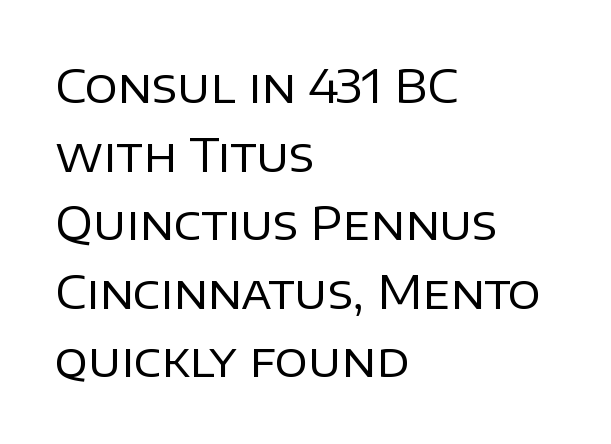
If you drew a ruler down the left edge, every line would touch it. To sum up the face: it is a sans, with no serifs. Each letter keeps its own natural width here, so spacing adapts to shape. Underlining? Definitely not there.
